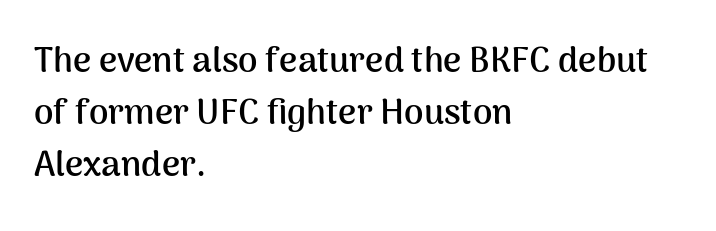
{"serif": "no", "italic": "no", "bold": "yes", "weight": "semibold", "width": "normal", "stroke_contrast": "medium", "x_height": "medium", "monospaced": "no", "underline": "no", "align": "left", "line_spacing": "normal", "line_spacing_ratio": 1.49, "letter_spacing": "normal", "letter_spacing_em": 0.0, "glyph_px": 35}
